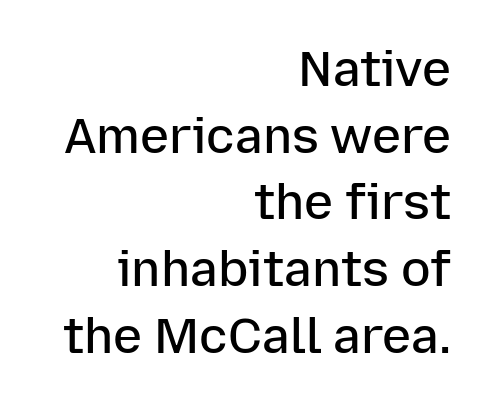
{"serif": "no", "italic": "no", "bold": "semi", "weight": "semibold", "width": "normal", "stroke_contrast": "low", "x_height": "medium", "monospaced": "no", "underline": "no", "align": "right", "line_spacing": "normal", "line_spacing_ratio": 1.36, "letter_spacing": "normal", "letter_spacing_em": 0.0, "glyph_px": 49}
